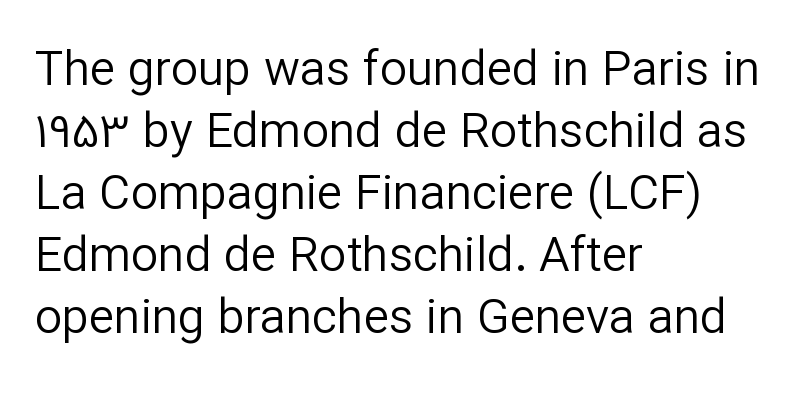
The image shows 48 px regular-weight sans-serif type, upright; set left-aligned, normal line spacing (1.29x), normal letter spacing, not underlined; low stroke contrast and a medium x-height.
